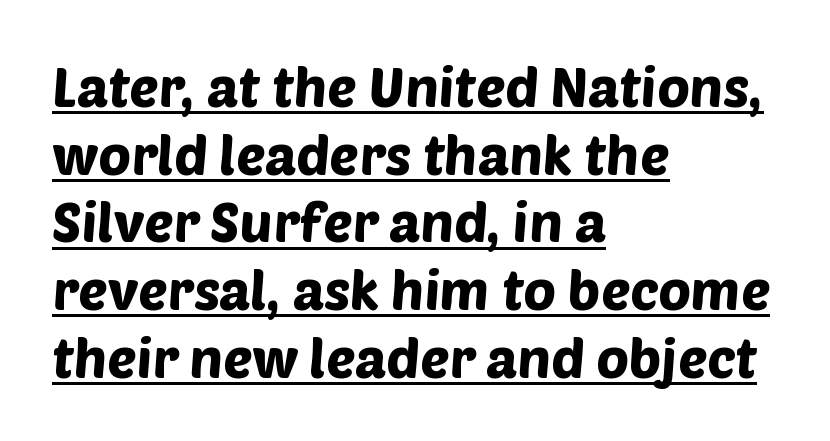
{"serif": "no", "width": "normal", "stroke_contrast": "low", "x_height": "large", "monospaced": "no", "underline": "yes", "align": "left", "line_spacing_ratio": 1.23, "letter_spacing": "normal", "letter_spacing_em": 0.0, "glyph_px": 55}
